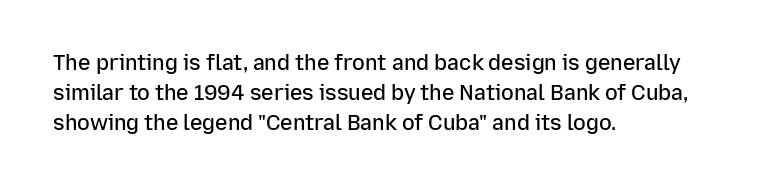
What weight is shown? A semibold, between regular and bold. Nobody touched the tracking dial on this one. This sample keeps an unexceptional amount of space between lines. The typography opts for an upright posture over an oblique one. These lines stack with their left ends in a neat column. The specimen omits any rule beneath the text block's lines.
